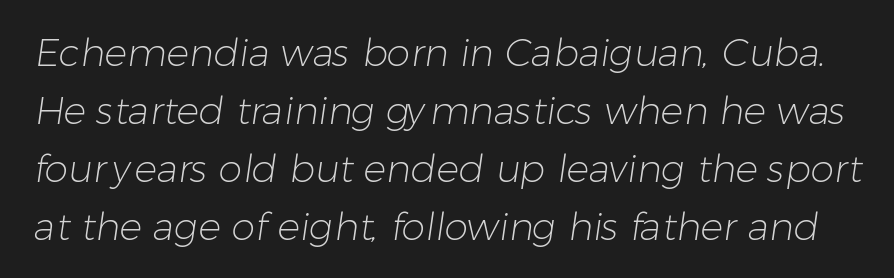
The image shows 38 px light sans-serif type; set normal line spacing (1.53x), normal letter spacing, not underlined; low stroke contrast and a medium x-height.
